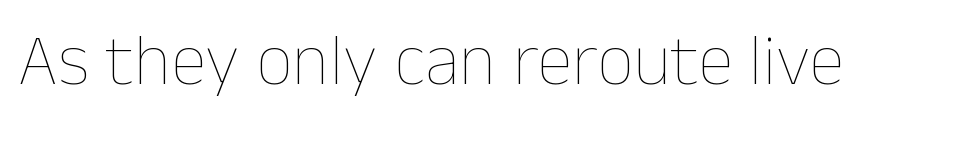
The strip under each line holds only bare page. If you drew a line through each stem, it would be perfectly vertical. The gaps between neighbouring characters are ordinary and unremarkable. The weight tops out at a normal text grade. Think of a printed novel: that variable character pitch is what you see here.
